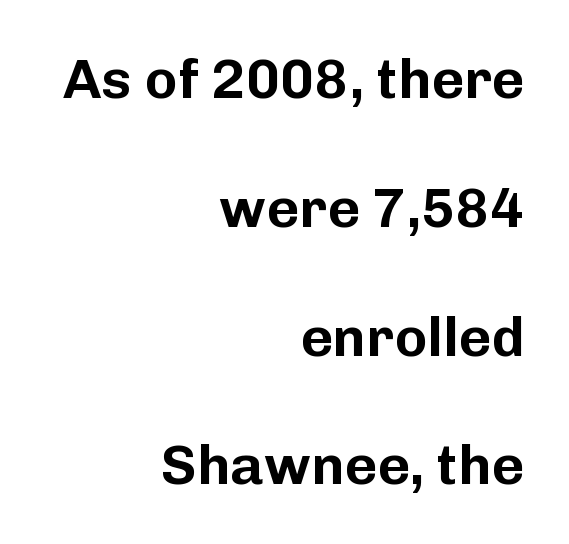
Q: Is the text italic (slanted)? A: No, it is upright.
Q: Is the typeface a serif or a sans-serif typeface? A: Sans-serif.
Q: Is the text underlined? A: No.
Q: How is the paragraph aligned? A: Right-aligned.
Q: Is the spacing between letters normal or unusually wide? A: Normal.
Q: Is the spacing between lines tight, normal or loose? A: Loose.
Q: Width (condensed, normal, or wide)? A: Normal.
Q: Stroke contrast? A: Low.
Q: x-height? A: Medium.
Q: Monospaced? A: No.
